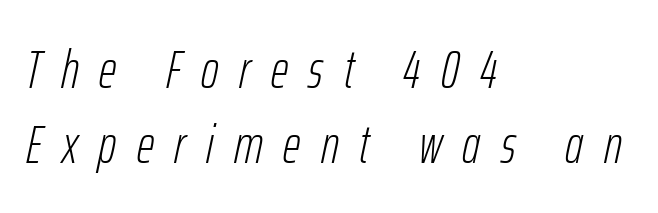
Q: Is the text bold? A: No.
Q: Is the text italic (slanted)? A: Yes, it leans right by about 12 degrees.
Q: Is the text underlined? A: No.
Q: How is the paragraph aligned? A: Left-aligned.
Q: Is the spacing between letters normal or unusually wide? A: Unusually wide.
Q: Is the spacing between lines tight, normal or loose? A: Normal.
Q: Width (condensed, normal, or wide)? A: Condensed.
Q: Stroke contrast? A: Low.
Q: x-height? A: Medium.
Q: Monospaced? A: No.
